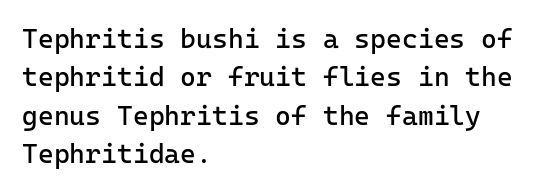
Q: Is the text bold? A: No.
Q: Is the text italic (slanted)? A: No, it is upright.
Q: Is the text underlined? A: No.
Q: How is the paragraph aligned? A: Left-aligned.
Q: Is the spacing between letters normal or unusually wide? A: Normal.
Q: Is the spacing between lines tight, normal or loose? A: Normal.
